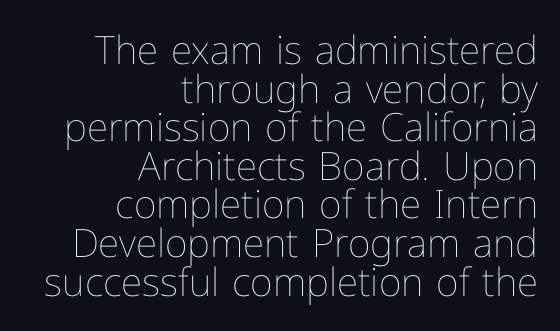
Q: Is the text bold? A: No.
Q: Is the text italic (slanted)? A: No, it is upright.
Q: Is the text underlined? A: No.
Q: How is the paragraph aligned? A: Right-aligned.
Q: Is the spacing between letters normal or unusually wide? A: Normal.
Q: Is the spacing between lines tight, normal or loose? A: Tight.
Q: Width (condensed, normal, or wide)? A: Normal.
Q: Stroke contrast? A: Low.
Q: x-height? A: Medium.
Q: Monospaced? A: No.
